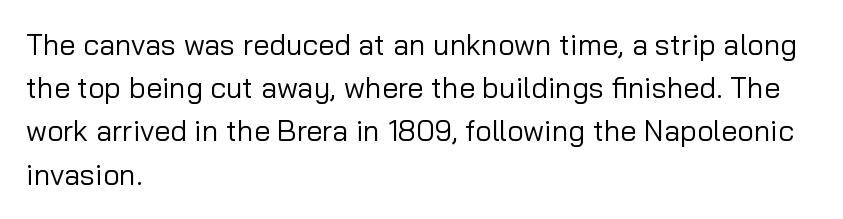
Q: Is the text bold? A: No.
Q: Is the text italic (slanted)? A: No, it is upright.
Q: Is the typeface a serif or a sans-serif typeface? A: Sans-serif.
Q: Is the text underlined? A: No.
Q: How is the paragraph aligned? A: Left-aligned.
Q: Is the spacing between letters normal or unusually wide? A: Normal.
Q: Is the spacing between lines tight, normal or loose? A: Normal.
Q: Width (condensed, normal, or wide)? A: Normal.
Q: Stroke contrast? A: Low.
Q: x-height? A: Medium.
Q: Monospaced? A: No.
